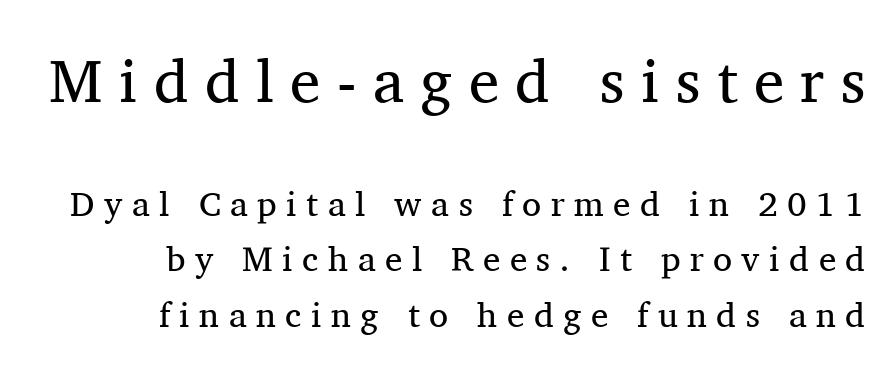
{"serif": "yes", "italic": "no", "bold": "no", "weight": "regular", "width": "normal", "stroke_contrast": "medium", "x_height": "medium", "monospaced": "no", "underline": "no", "align": "right", "line_spacing": "normal", "line_spacing_ratio": 1.58, "letter_spacing": "wide", "letter_spacing_em": 0.27, "larger_block": "first", "size_ratio": 1.74, "glyph_px": 61}
